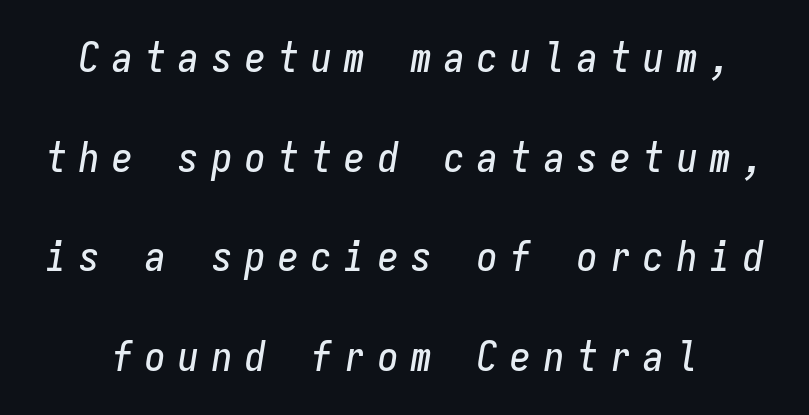
Q: Is the text italic (slanted)? A: Yes, it leans right by about 9 degrees.
Q: Is the text underlined? A: No.
Q: Is the spacing between letters normal or unusually wide? A: Unusually wide.
Q: Is the spacing between lines tight, normal or loose? A: Loose.
Q: Width (condensed, normal, or wide)? A: Condensed.
Q: Stroke contrast? A: Low.
Q: x-height? A: Medium.
Q: Monospaced? A: Yes.
